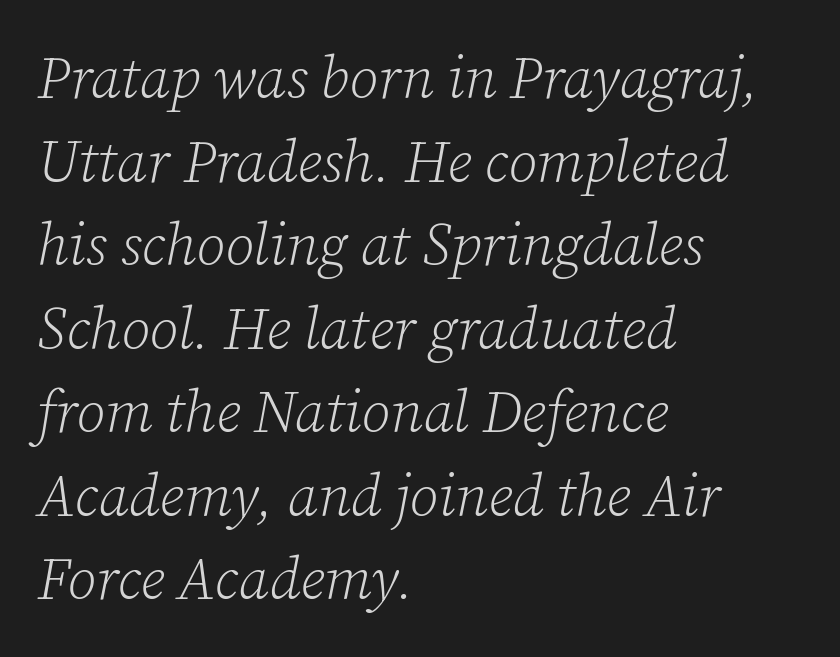
Unmarked baselines from the first word to the last. A student would call this left alignment; a typographer would say flush left, rag right. Is there much room between lines? A standard amount, neither cramped nor airy. The line texture is even and compact thanks to regular tracking.
